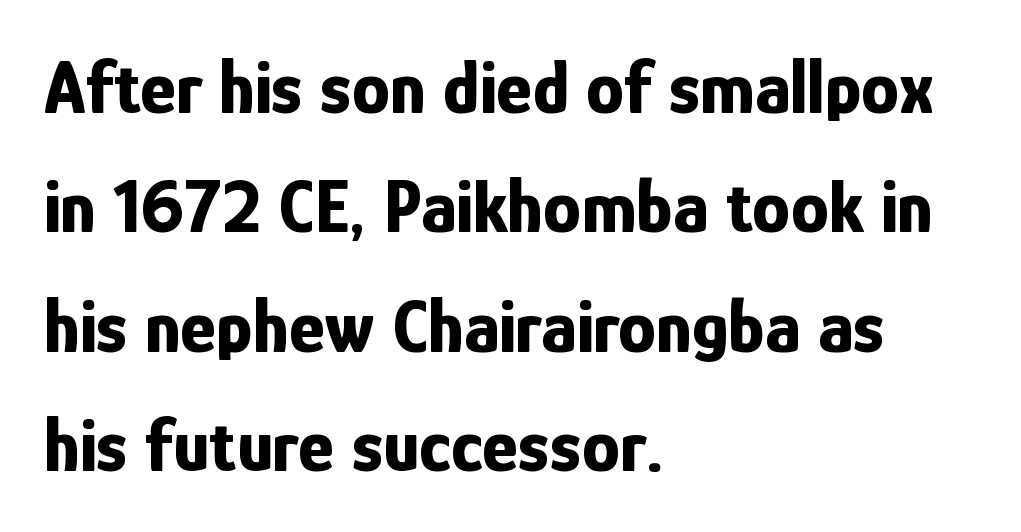
{"serif": "no", "italic": "no", "bold": "yes", "weight": "bold", "width": "condensed", "stroke_contrast": "low", "x_height": "medium", "monospaced": "no", "underline": "no", "align": "left", "line_spacing": "normal", "line_spacing_ratio": 1.57, "letter_spacing": "normal", "letter_spacing_em": 0.0, "glyph_px": 76}
